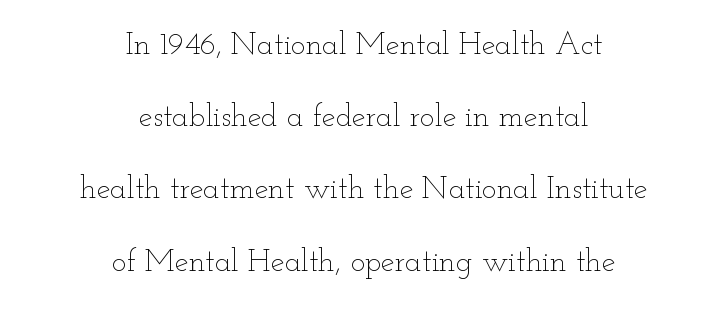
The passage shown is not bold in any degree. Descender tails drop into unmarked territory. If you drew a line through each stem, it would be perfectly vertical. Looks like regular typesetting: each glyph gets only the width it needs. Reading down the block, each line starts at a different indent, mirrored at its end.
